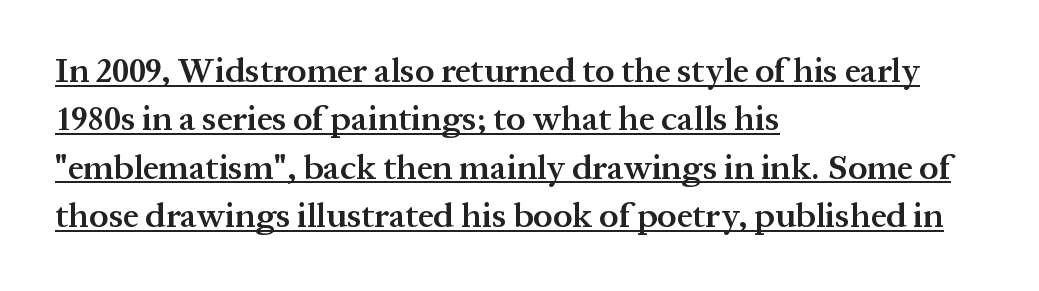
The image shows 35 px semibold serif type, upright; set left-aligned, normal line spacing (1.38x), normal letter spacing, underlined; medium stroke contrast and a medium x-height.
